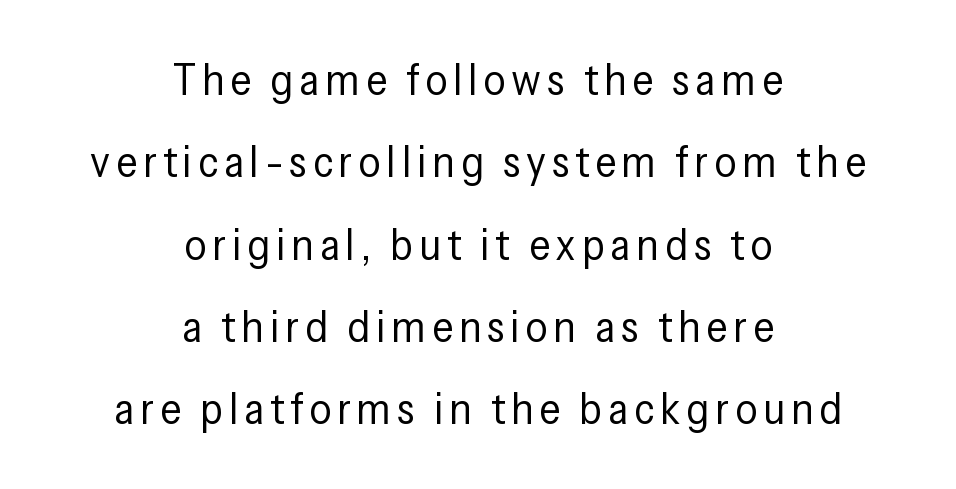
Is this a sans? Yes — the strokes have no serifs. Looks like regular typesetting: each glyph gets only the width it needs. Characters remain perfectly vertical along every line. The area under the type is left untouched. Vertical stems look standard width or narrower in stroke. Typeset on center — no edge is straight.
